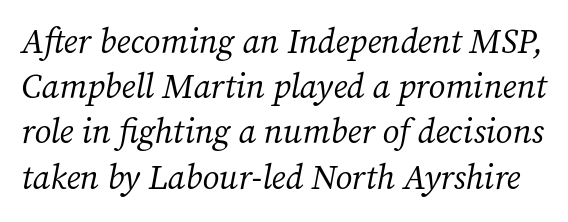
Q: Is the text bold? A: No.
Q: Is the text italic (slanted)? A: Yes, it leans right by about 12 degrees.
Q: Is the typeface a serif or a sans-serif typeface? A: Serif.
Q: Is the text underlined? A: No.
Q: Is the spacing between letters normal or unusually wide? A: Normal.
Q: Is the spacing between lines tight, normal or loose? A: Normal.
Q: Width (condensed, normal, or wide)? A: Normal.
Q: Stroke contrast? A: Medium.
Q: x-height? A: Medium.
Q: Monospaced? A: No.
